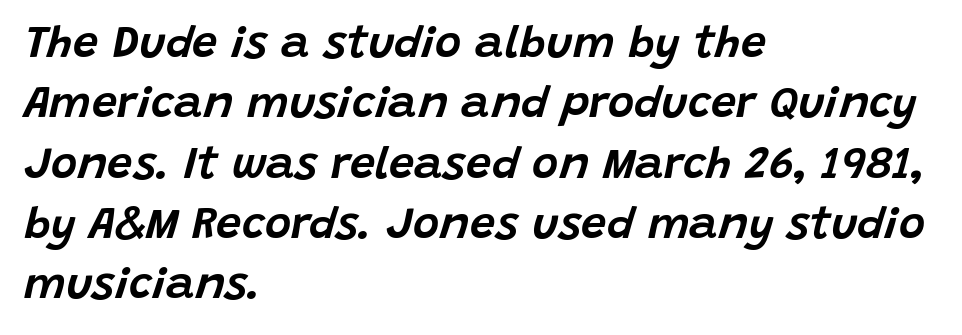
Here the designer chose a conventional face with non-uniform glyph widths. The horizontal fit of the characters is conventional and even. This sample is left-justified, so line endings fall wherever the words run out. Type without underlining.
